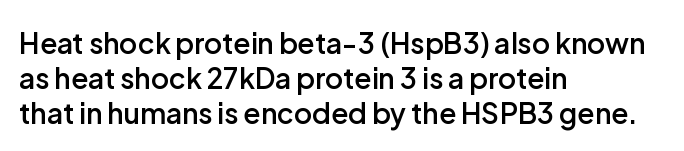
{"serif": "no", "italic": "no", "bold": "semi", "weight": "semibold", "width": "normal", "stroke_contrast": "low", "x_height": "medium", "monospaced": "no", "underline": "no", "align": "left", "line_spacing": "normal", "line_spacing_ratio": 1.25, "letter_spacing": "normal", "letter_spacing_em": 0.0, "glyph_px": 28}
